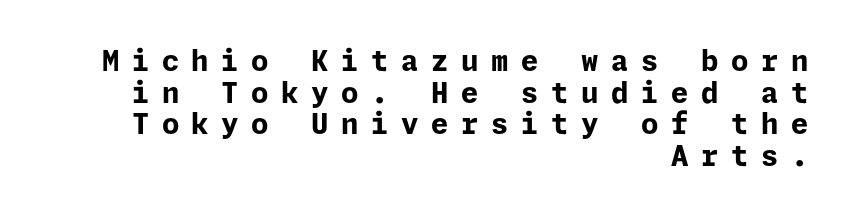
Q: Is the text bold? A: Yes.
Q: Is the text italic (slanted)? A: No, it is upright.
Q: Is the typeface a serif or a sans-serif typeface? A: Sans-serif.
Q: Is the text underlined? A: No.
Q: How is the paragraph aligned? A: Right-aligned.
Q: Is the spacing between letters normal or unusually wide? A: Unusually wide.
Q: Is the spacing between lines tight, normal or loose? A: Tight.
Q: Width (condensed, normal, or wide)? A: Normal.
Q: Stroke contrast? A: Low.
Q: x-height? A: Medium.
